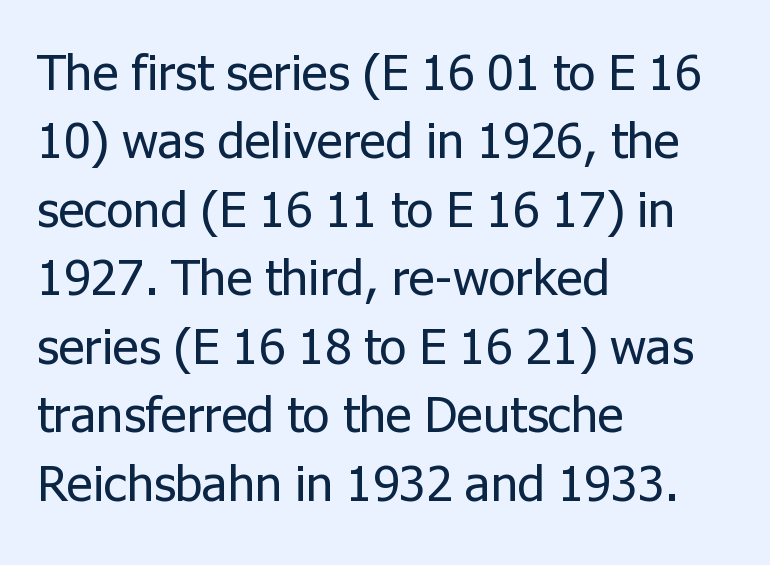
{"serif": "no", "italic": "no", "bold": "no", "weight": "regular", "width": "normal", "stroke_contrast": "low", "x_height": "medium", "monospaced": "no", "underline": "no", "align": "left", "line_spacing": "normal", "line_spacing_ratio": 1.37, "letter_spacing": "normal", "letter_spacing_em": 0.0, "glyph_px": 50}
